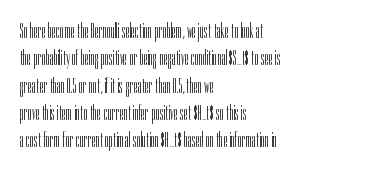
The image shows 21 px text type, upright; set left-aligned, normal line spacing (1.3x), normal letter spacing, not underlined.
